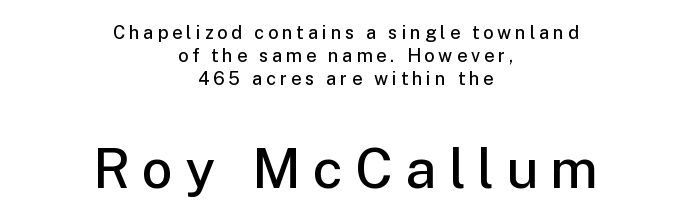
{"serif": "no", "italic": "no", "bold": "semi", "weight": "semibold", "width": "normal", "stroke_contrast": "low", "x_height": "medium", "monospaced": "no", "underline": "no", "align": "center", "line_spacing": "normal", "line_spacing_ratio": 1.29, "letter_spacing": "wide", "letter_spacing_em": 0.22, "larger_block": "second", "size_ratio": 3.06, "glyph_px": 55}
